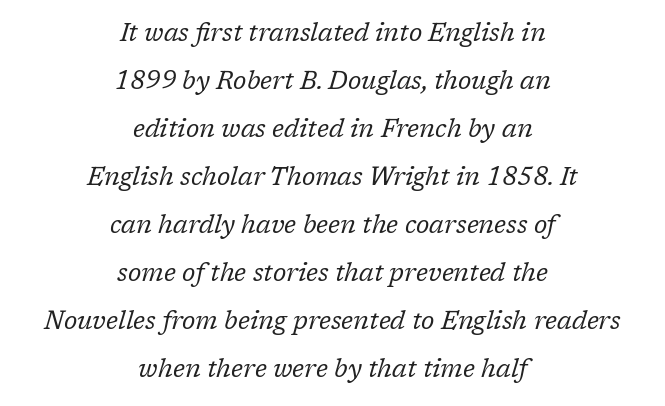
{"italic": "yes", "lean": "right", "slant_degrees": 17, "bold": "no", "underline": "no", "align": "center", "line_spacing": "loose", "line_spacing_ratio": 1.92, "letter_spacing": "normal", "letter_spacing_em": 0.0, "glyph_px": 25}
